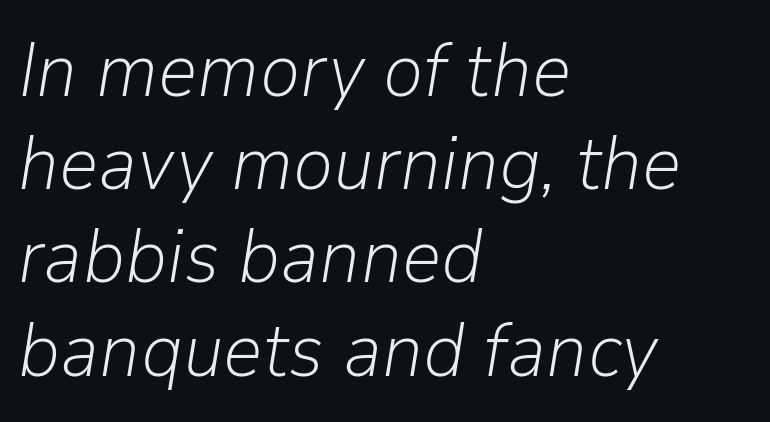
The image shows 77 px light type, italic (leaning right); set left-aligned, line spacing 1.21x, normal letter spacing, not underlined; low stroke contrast and a medium x-height.
